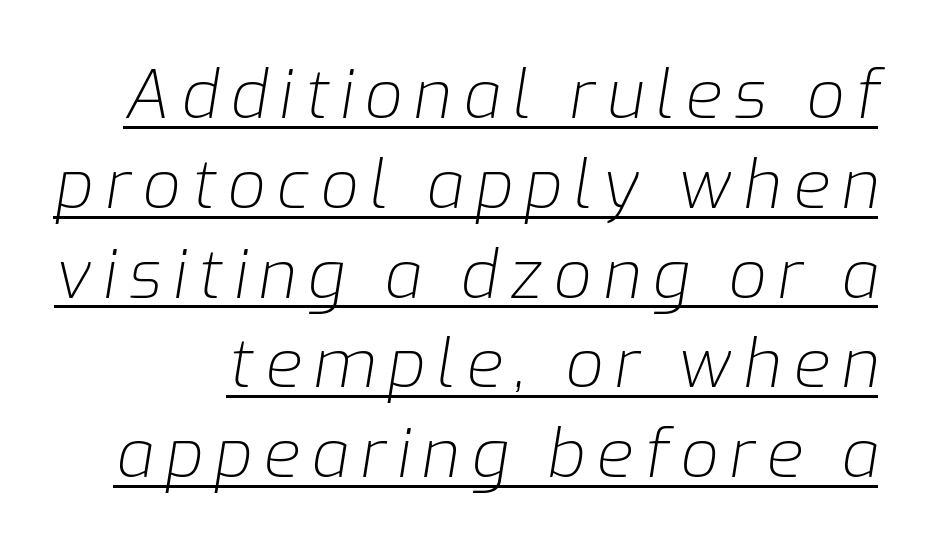
The image shows 67 px light type, italic (leaning right); set normal line spacing (1.34x), underlined; low stroke contrast and a medium x-height.
